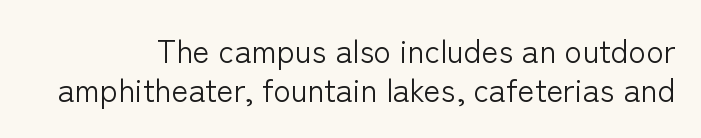
Spacing verdict: proportional, widths tailored to each character. The weight tops out at a normal text grade. Nobody touched the tracking dial on this one. Grotesque or geometric, the face here clearly has no serifs. A typesetter would mark this as roman, not italic.
